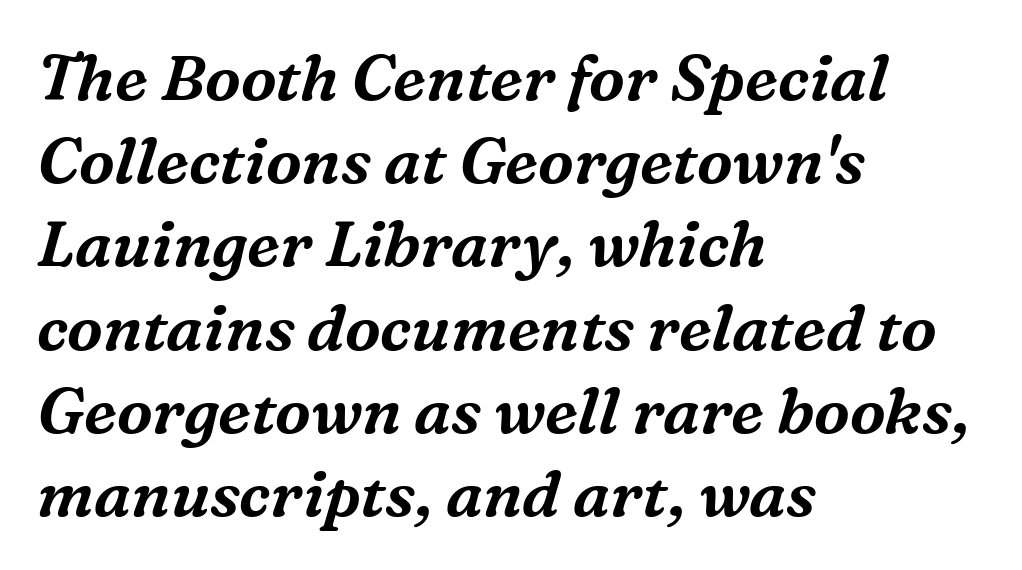
There is no visible air inserted between adjacent glyphs. This is oblique type, the kind used for emphasis or titles. Honestly, there is no underline to notice here at all. A typesetter would call this leading conventional body-copy spacing.
